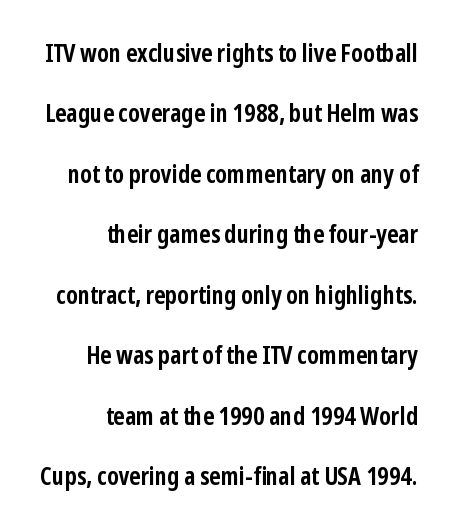
{"italic": "no", "bold": "yes", "underline": "no", "align": "right", "line_spacing": "loose", "line_spacing_ratio": 2.42, "letter_spacing": "normal", "letter_spacing_em": 0.0, "glyph_px": 25}
